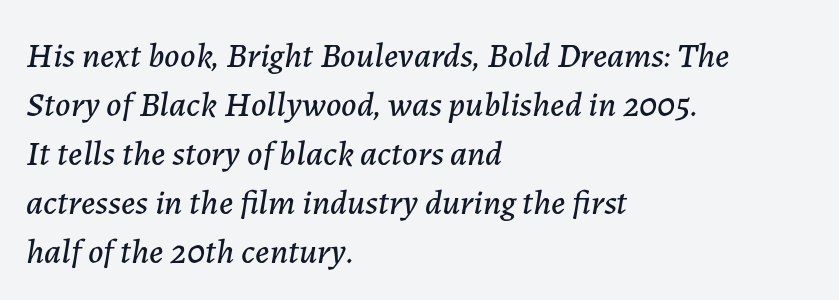
The space between consecutive lines is moderate. Lines of text with bare space underneath. The type is set solid horizontally, with unmodified tracking. Quick note: italic.
